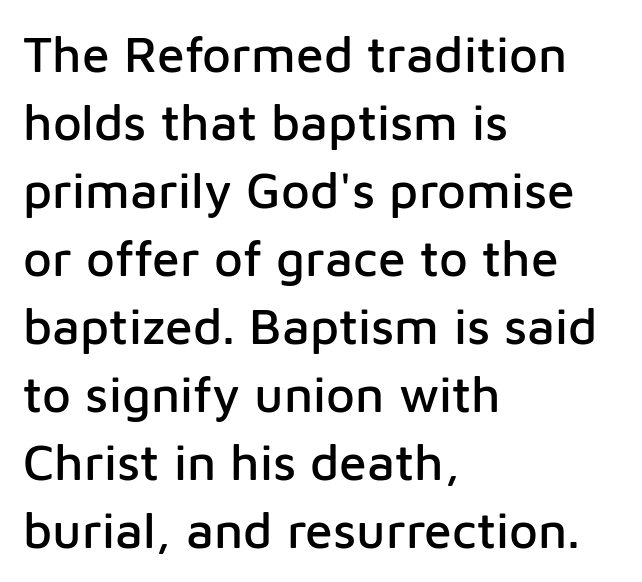
{"serif": "no", "italic": "no", "width": "normal", "stroke_contrast": "low", "x_height": "medium", "monospaced": "no", "underline": "no", "align": "left", "line_spacing": "normal", "line_spacing_ratio": 1.36, "letter_spacing": "normal", "letter_spacing_em": 0.0, "glyph_px": 50}
